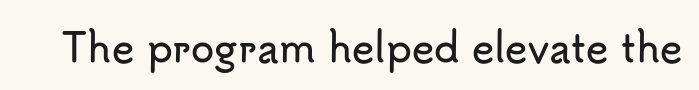
{"serif": "no", "italic": "no", "width": "normal", "stroke_contrast": "low", "x_height": "small", "monospaced": "no", "underline": "no", "letter_spacing": "normal", "letter_spacing_em": 0.0, "glyph_px": 38}
